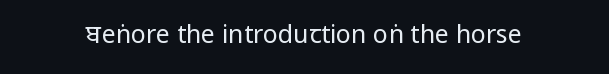
{"italic": "no", "bold": "no", "underline": "no", "letter_spacing": "normal", "letter_spacing_em": 0.0, "glyph_px": 25}
